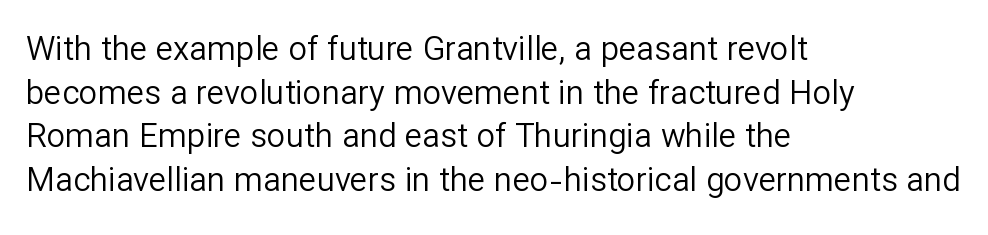
You could not count columns in this text — the font is proportionally spaced. These lines are set flush left with a ragged right edge. Ascenders rise straight up at ninety degrees. The passage shown stacks its lines at a standard gap. Bare-footed words on every line. Words appear dense and cohesive because spacing is normal.
